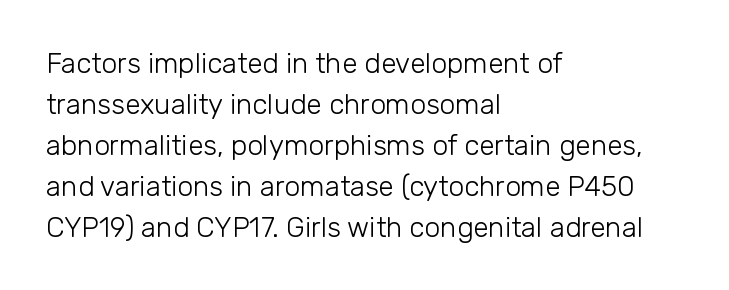
The image shows 28 px light sans-serif type, upright; set left-aligned, normal line spacing (1.46x), normal letter spacing, not underlined; low stroke contrast and a medium x-height.
